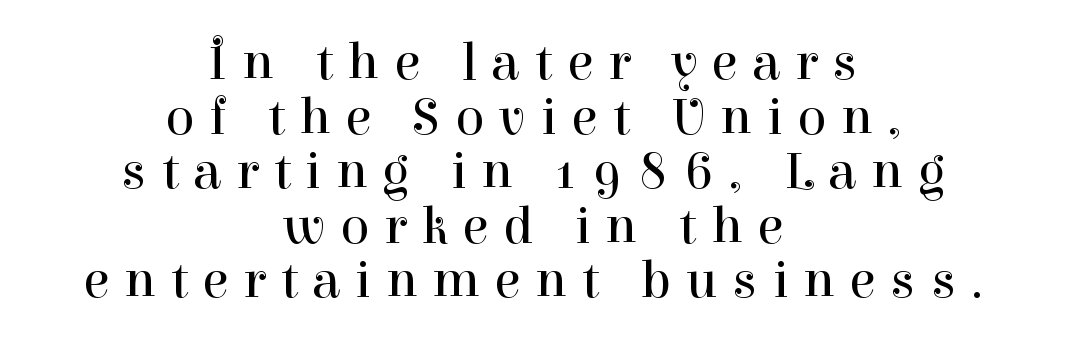
Q: Is the text bold? A: No.
Q: Is the text italic (slanted)? A: No, it is upright.
Q: Is the typeface a serif or a sans-serif typeface? A: Serif.
Q: Is the text underlined? A: No.
Q: How is the paragraph aligned? A: Centered.
Q: Is the spacing between letters normal or unusually wide? A: Unusually wide.
Q: Is the spacing between lines tight, normal or loose? A: Tight.
Q: Width (condensed, normal, or wide)? A: Normal.
Q: Stroke contrast? A: High.
Q: x-height? A: Medium.
Q: Monospaced? A: No.
